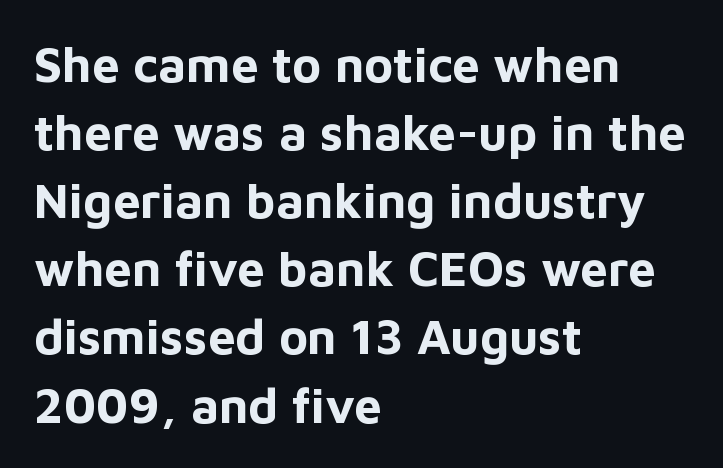
The image shows 49 px bold sans-serif type, upright; set left-aligned, normal line spacing (1.39x), normal letter spacing, not underlined; low stroke contrast and a medium x-height.
